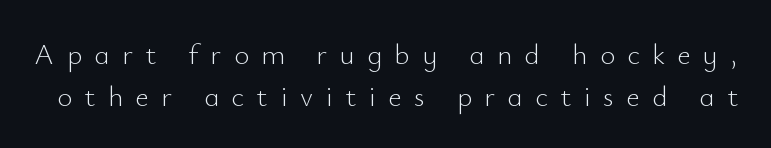
Q: Is the text bold? A: No.
Q: Is the text italic (slanted)? A: No, it is upright.
Q: Is the typeface a serif or a sans-serif typeface? A: Sans-serif.
Q: Is the text underlined? A: No.
Q: Is the spacing between letters normal or unusually wide? A: Unusually wide.
Q: Is the spacing between lines tight, normal or loose? A: Normal.
Q: Width (condensed, normal, or wide)? A: Normal.
Q: Stroke contrast? A: Low.
Q: x-height? A: Small.
Q: Monospaced? A: No.
